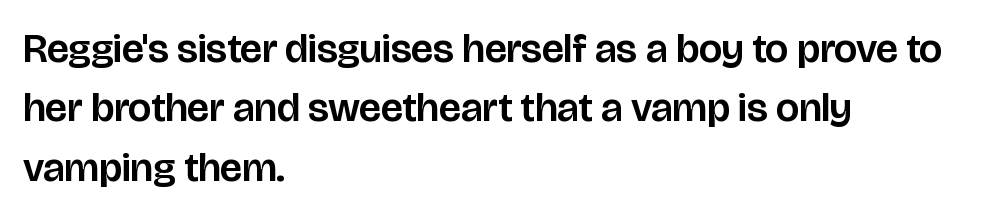
{"serif": "no", "italic": "no", "width": "normal", "stroke_contrast": "low", "x_height": "large", "monospaced": "no", "underline": "no", "align": "left", "line_spacing": "normal", "line_spacing_ratio": 1.45, "letter_spacing": "normal", "letter_spacing_em": 0.0, "glyph_px": 41}
